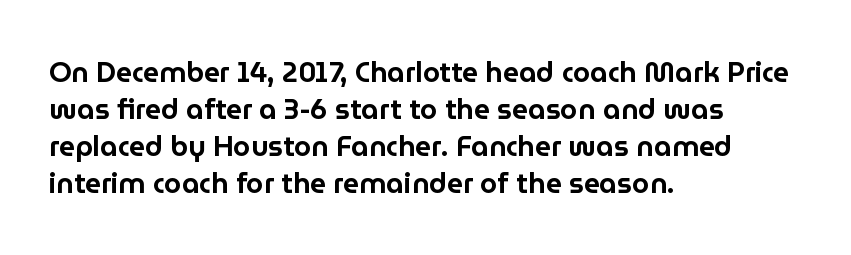
{"serif": "no", "italic": "no", "width": "normal", "stroke_contrast": "low", "x_height": "medium", "monospaced": "no", "underline": "no", "align": "left", "line_spacing": "normal", "line_spacing_ratio": 1.32, "letter_spacing": "normal", "letter_spacing_em": 0.0, "glyph_px": 28}
